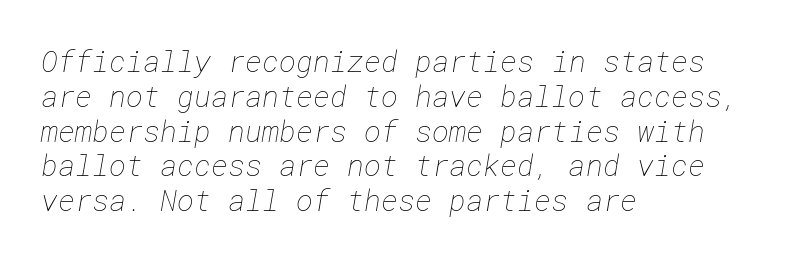
{"bold": "no", "weight": "thin", "width": "normal", "stroke_contrast": "low", "x_height": "medium", "underline": "no", "align": "left", "line_spacing_ratio": 1.2, "letter_spacing": "normal", "letter_spacing_em": 0.0, "glyph_px": 29}
